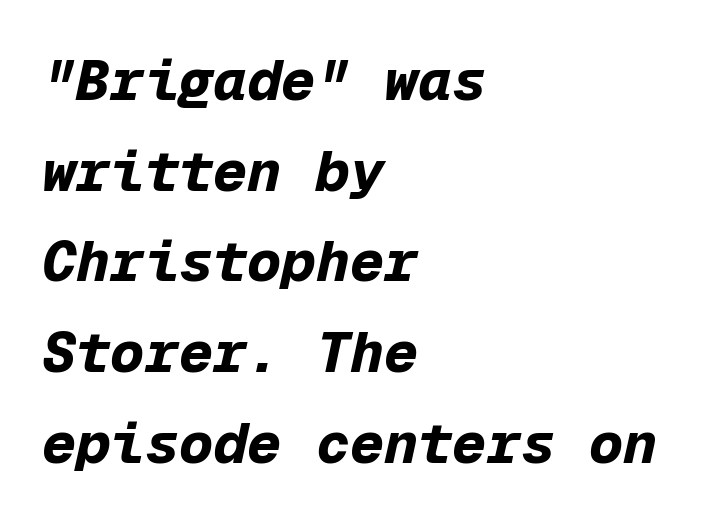
Glyph-to-glyph distance matches everyday printed text. Unmarked baselines from the first word to the last. The letters are slanted; this is an italic face. Thick stems and heavy bowls — unmistakably bold. Think of a typewriter: that constant character pitch is what you see here. In CSS terms this would be text-align: left.
